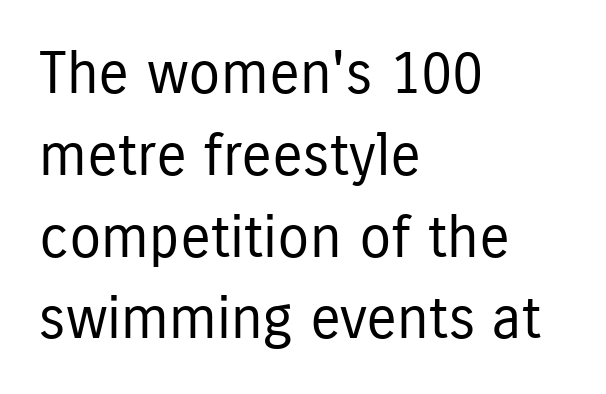
Nope, no serifs anywhere on these letters. The rendering uses natural spacing where letterforms have individual widths. The font sits on the lighter half of the weight spectrum, regular included. All the whitespace from short lines collects on the right. The type is set solid horizontally, with unmodified tracking.
